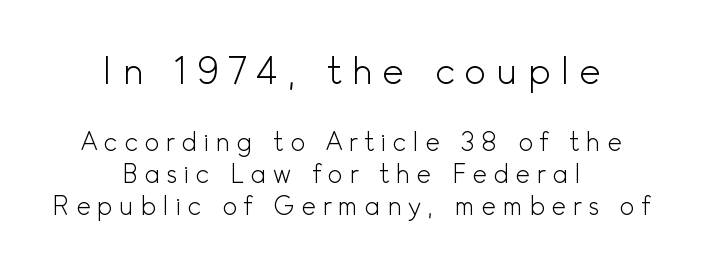
The compositor balanced each line on the midline. Think standard paragraph weight, or any step lighter than that. Decoration check: the copy has no underline. Notice how descenders clear the ascenders below comfortably — that's standard leading. What kind of face is this? One without serifs — a sans.
